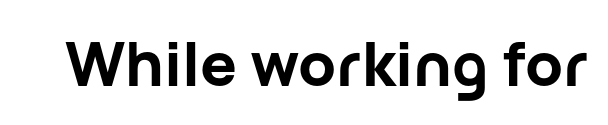
{"serif": "no", "italic": "no", "bold": "yes", "weight": "bold", "width": "normal", "stroke_contrast": "low", "x_height": "medium", "monospaced": "no", "underline": "no", "letter_spacing": "normal", "letter_spacing_em": 0.0, "glyph_px": 61}
